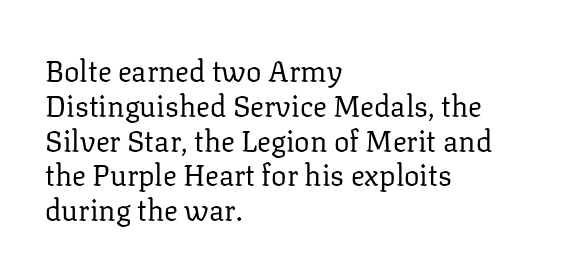
{"serif": "yes", "italic": "no", "bold": "no", "weight": "regular", "width": "normal", "stroke_contrast": "low", "x_height": "medium", "monospaced": "no", "underline": "no", "align": "left", "line_spacing_ratio": 1.2, "letter_spacing": "normal", "letter_spacing_em": 0.0, "glyph_px": 29}
